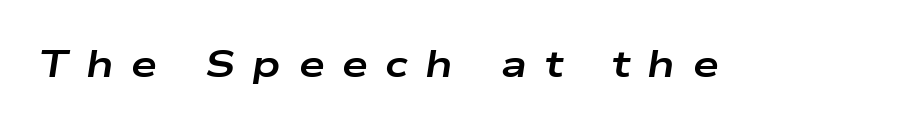
The image shows 37 px bold, wide type, italic (leaning right); set unusually wide letter spacing (+0.48 em), not underlined; low stroke contrast and a medium x-height.
